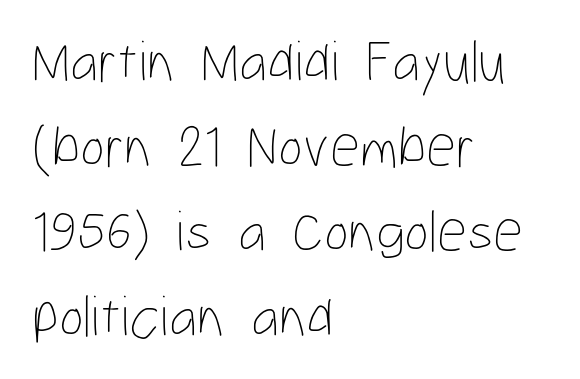
The letterforms sit shoulder to shoulder at normal distance. Normally led — the rows are evenly, conventionally spaced. Descender tails drop into unmarked territory. Every character sits straight up, as roman type does. Each letter keeps its own natural width here, so spacing adapts to shape.
